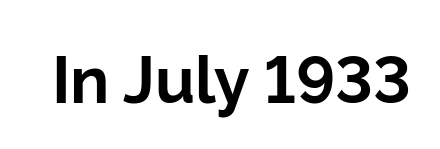
The image shows 65 px bold sans-serif type, upright; set normal letter spacing, not underlined; low stroke contrast and a medium x-height.
